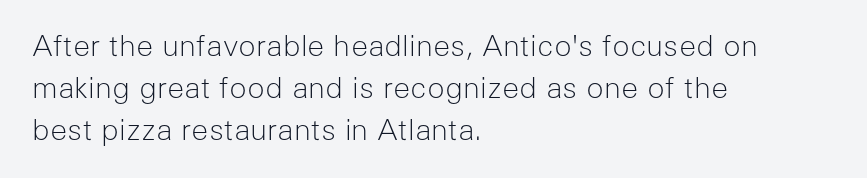
The image shows 29 px light sans-serif type, upright; set left-aligned, normal line spacing (1.44x), normal letter spacing, not underlined; low stroke contrast and a medium x-height.
